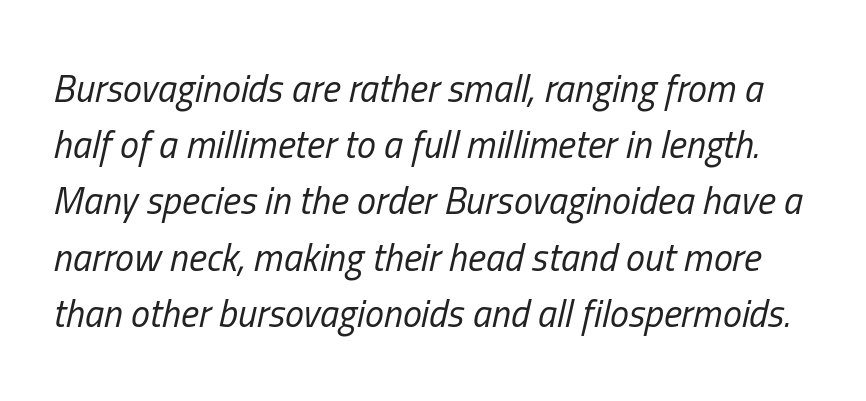
The image shows 38 px regular-weight, condensed type, italic (leaning right); set normal line spacing (1.48x), normal letter spacing, not underlined; low stroke contrast and a medium x-height.
